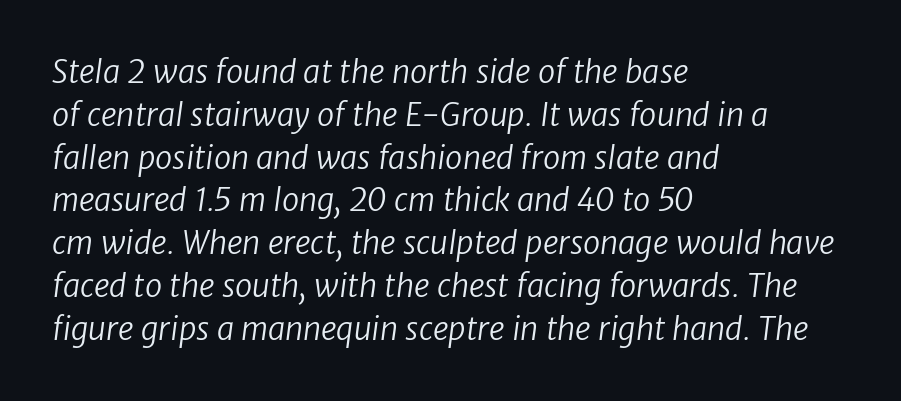
The image shows 31 px regular-weight sans-serif type; set left-aligned, normal line spacing (1.38x), normal letter spacing, not underlined; low stroke contrast and a medium x-height.
